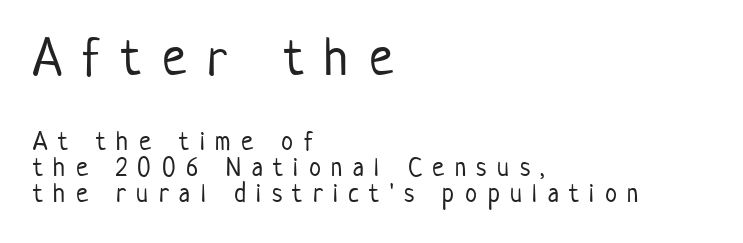
Letters rest on an invisible, unmarked baseline. Rows of type sit shoulder to shoulder in the vertical direction. A typesetter would call this proportional, since set widths differ per character. No extra ink here — the face is not bold. Each letter's strokes conclude bluntly, with no projecting serifs.
